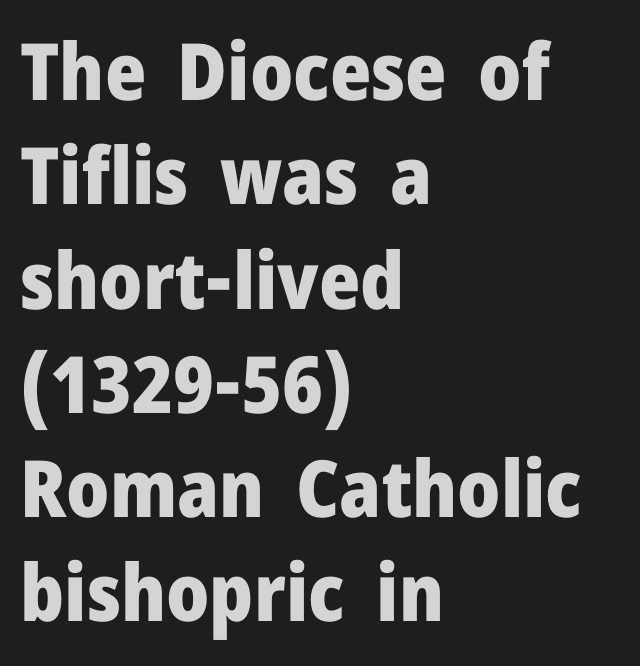
Character widths vary here, with narrow letters taking less room than wide ones. These lines carry a lot of weight — the face is fully bold. The letters stand straight up with perfectly vertical stems. Typeset ragged right — the left edge is the straight one. Unlike a traditional serif, this face leaves its strokes unadorned.
